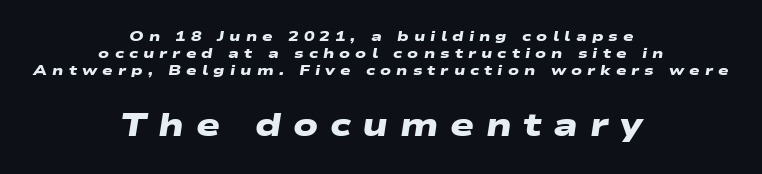
Q: Is the text bold? A: Yes.
Q: Is the typeface a serif or a sans-serif typeface? A: Sans-serif.
Q: Is the text underlined? A: No.
Q: How is the paragraph aligned? A: Centered.
Q: Is the spacing between letters normal or unusually wide? A: Unusually wide.
Q: Which block of text is set in a larger size, the first (top) or the second (bottom)? A: The second (bottom) one.
Q: Width (condensed, normal, or wide)? A: Wide.
Q: Stroke contrast? A: Low.
Q: x-height? A: Medium.
Q: Monospaced? A: No.
